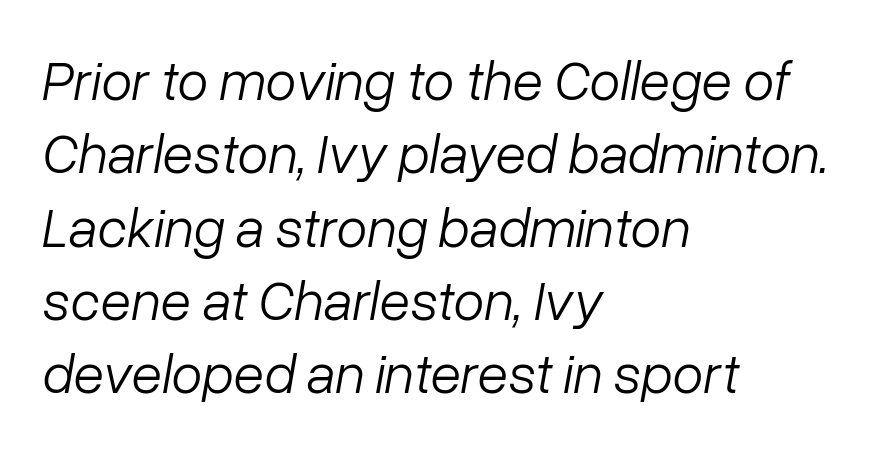
Q: Is the text bold? A: No.
Q: Is the text italic (slanted)? A: Yes, it leans right by about 10 degrees.
Q: Is the text underlined? A: No.
Q: How is the paragraph aligned? A: Left-aligned.
Q: Is the spacing between letters normal or unusually wide? A: Normal.
Q: Is the spacing between lines tight, normal or loose? A: Normal.
Q: Width (condensed, normal, or wide)? A: Normal.
Q: Stroke contrast? A: Low.
Q: x-height? A: Medium.
Q: Monospaced? A: No.
